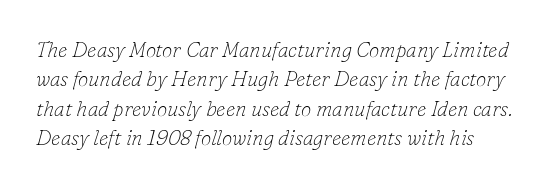
Q: Is the text bold? A: No.
Q: Is the text italic (slanted)? A: Yes, it leans right by about 16 degrees.
Q: Is the text underlined? A: No.
Q: Is the spacing between letters normal or unusually wide? A: Normal.
Q: Is the spacing between lines tight, normal or loose? A: Normal.
